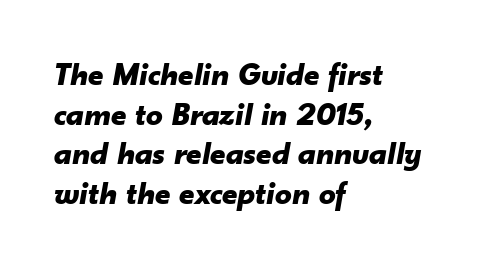
{"italic": "yes", "lean": "right", "slant_degrees": 10, "bold": "yes", "weight": "bold", "width": "normal", "stroke_contrast": "low", "x_height": "small", "monospaced": "no", "underline": "no", "align": "left", "line_spacing_ratio": 1.2, "letter_spacing": "normal", "letter_spacing_em": 0.0, "glyph_px": 33}
